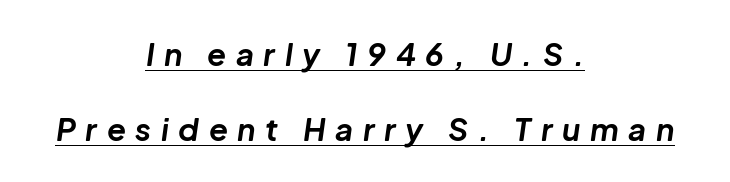
Q: Is the text bold? A: Yes.
Q: Is the text italic (slanted)? A: Yes, it leans right by about 8 degrees.
Q: Is the text underlined? A: Yes.
Q: How is the paragraph aligned? A: Centered.
Q: Is the spacing between letters normal or unusually wide? A: Unusually wide.
Q: Is the spacing between lines tight, normal or loose? A: Loose.
Q: Width (condensed, normal, or wide)? A: Normal.
Q: Stroke contrast? A: Low.
Q: x-height? A: Medium.
Q: Monospaced? A: No.
